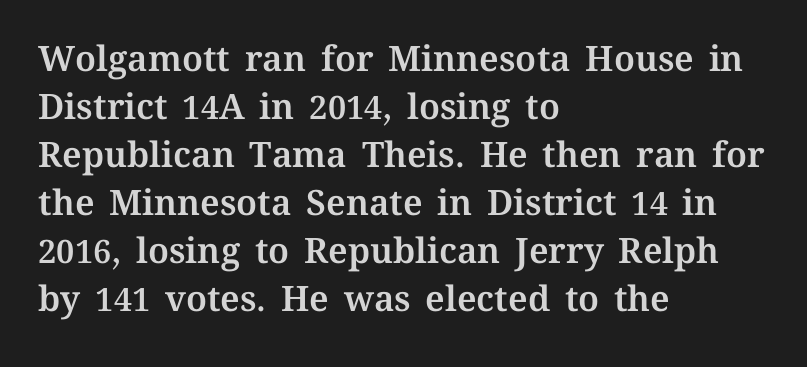
The font's upright variant was chosen for this text. A typesetter would call this proportional, since set widths differ per character. Reading down the block, your eye returns to a fixed left position each line. The lines sit at an ordinary, default distance from one another.
